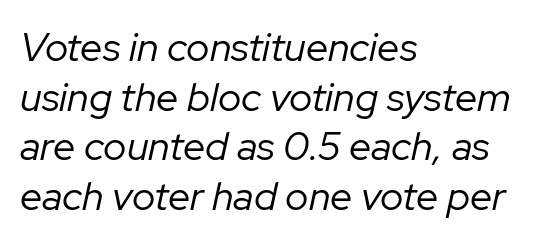
Q: Is the text bold? A: No.
Q: Is the text italic (slanted)? A: Yes, it leans right by about 12 degrees.
Q: Is the text underlined? A: No.
Q: How is the paragraph aligned? A: Left-aligned.
Q: Is the spacing between letters normal or unusually wide? A: Normal.
Q: Width (condensed, normal, or wide)? A: Normal.
Q: Stroke contrast? A: Low.
Q: x-height? A: Medium.
Q: Monospaced? A: No.
